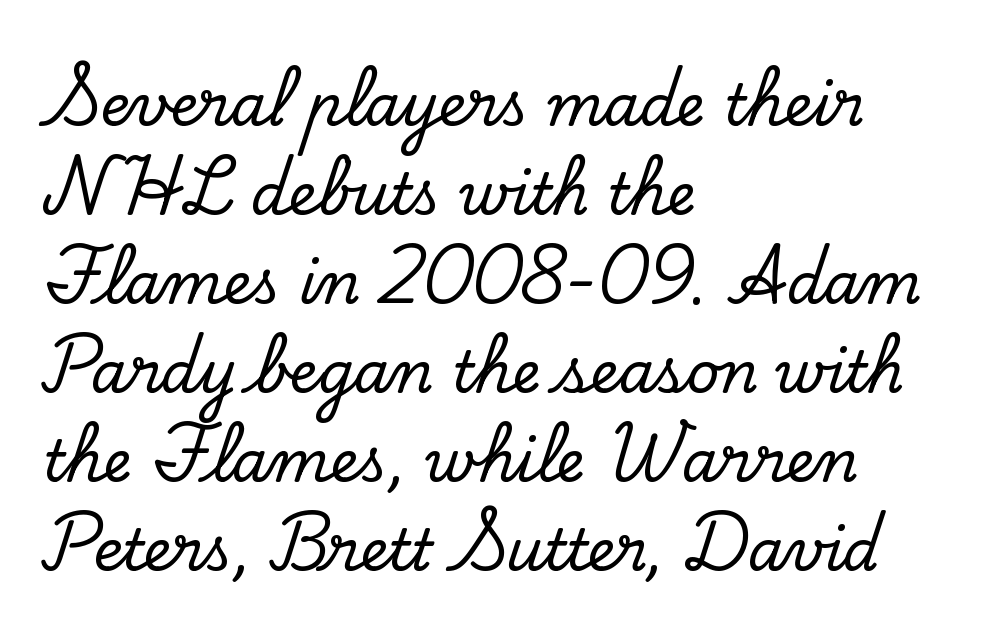
Nothing unusual about the tracking: characters are spaced as the font intends. Varying glyph widths throughout — classic text-font behaviour. Underlining? Definitely not there. Note: serifs present on the glyphs.
